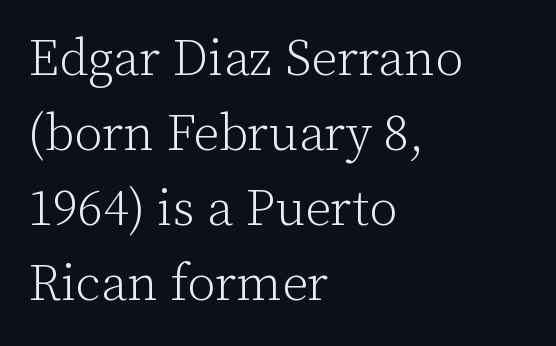
{"serif": "yes", "italic": "no", "bold": "no", "weight": "light", "width": "normal", "stroke_contrast": "low", "x_height": "medium", "monospaced": "no", "underline": "no", "align": "left", "line_spacing": "normal", "line_spacing_ratio": 1.47, "letter_spacing": "normal", "letter_spacing_em": 0.0, "glyph_px": 51}
